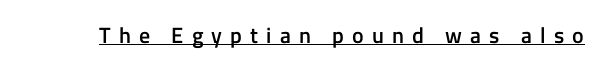
Q: Is the text bold? A: Semi-bold.
Q: Is the text italic (slanted)? A: No, it is upright.
Q: Is the text underlined? A: Yes.
Q: Is the spacing between letters normal or unusually wide? A: Unusually wide.
